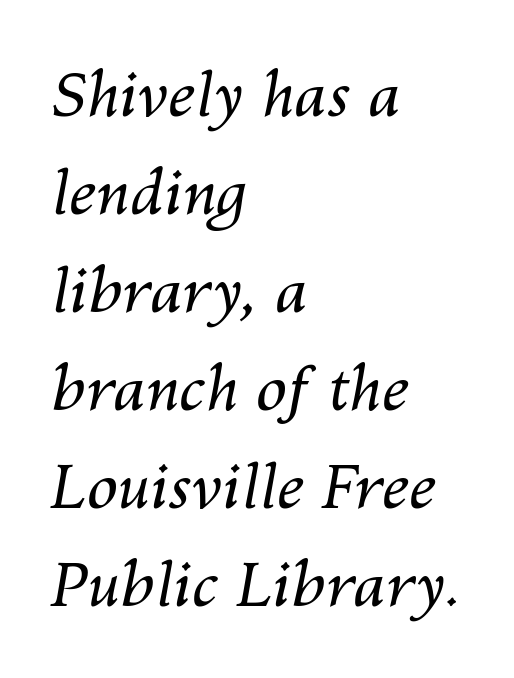
{"italic": "yes", "lean": "right", "slant_degrees": 10, "bold": "no", "weight": "regular", "width": "normal", "stroke_contrast": "medium", "x_height": "medium", "monospaced": "no", "underline": "no", "align": "left", "line_spacing": "normal", "line_spacing_ratio": 1.58, "letter_spacing": "normal", "letter_spacing_em": 0.0, "glyph_px": 62}
